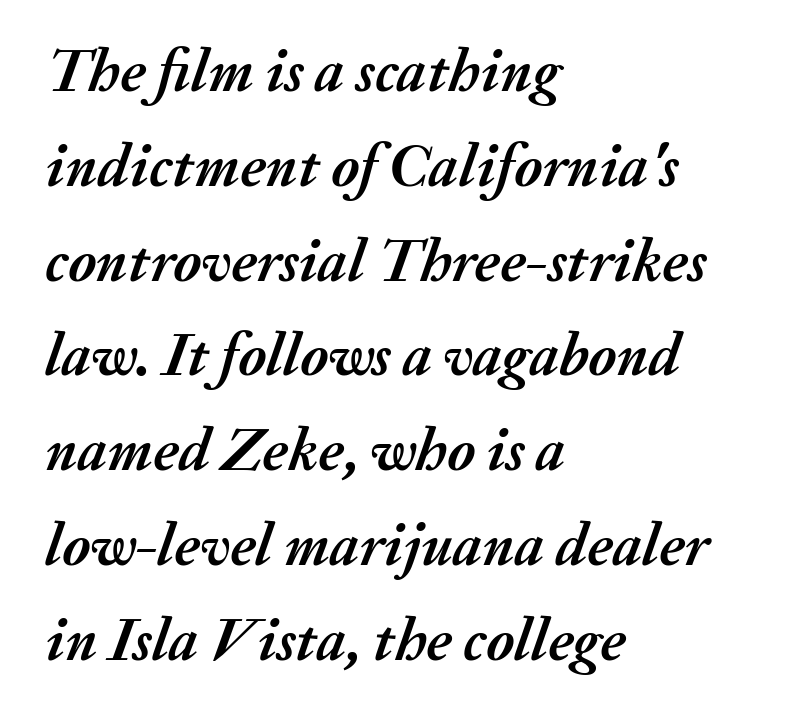
Typesetter's note: full bold, strokes at maximum text heaviness. This sample has the flowing, uneven cadence of proportional lettering. Regular leading. This rendering leaves character spacing at its baseline value. A classic flush-left, rag-right setting is used for this passage. Each row of text sits above clean, open space.
